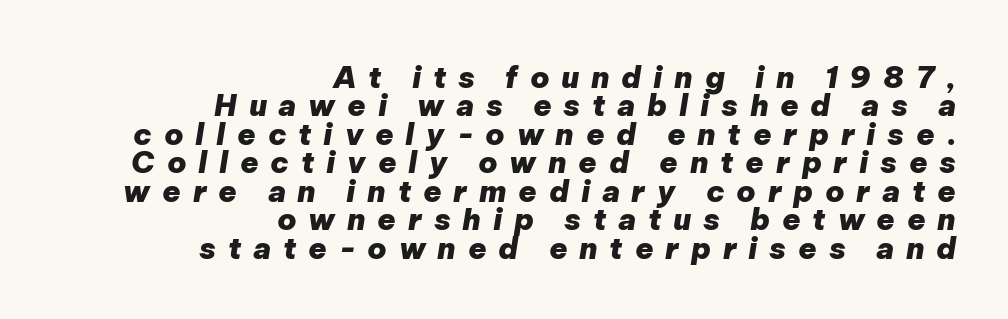
The line texture is sparse and dotted thanks to wide tracking. Visually the block forms a straight wall on the right and a jagged coastline on the left. Only glyphs here, with clear space below each row. A typesetter would mark this as italic. Caption: bold face, heavy strokes.
